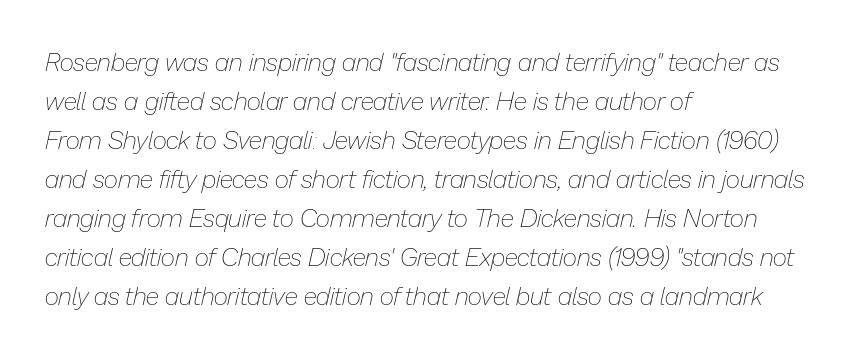
{"italic": "yes", "lean": "right", "slant_degrees": 13, "bold": "no", "underline": "no", "align": "left", "line_spacing": "normal", "line_spacing_ratio": 1.56, "letter_spacing": "normal", "letter_spacing_em": 0.0, "glyph_px": 25}
